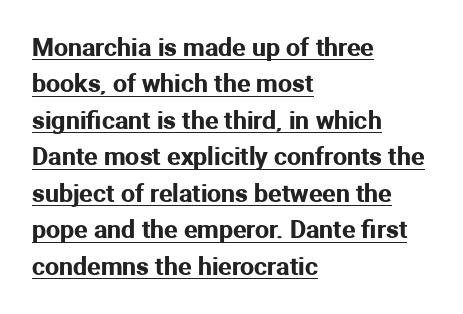
Q: Is the text italic (slanted)? A: No, it is upright.
Q: Is the text underlined? A: Yes.
Q: How is the paragraph aligned? A: Left-aligned.
Q: Is the spacing between letters normal or unusually wide? A: Normal.
Q: Is the spacing between lines tight, normal or loose? A: Normal.
